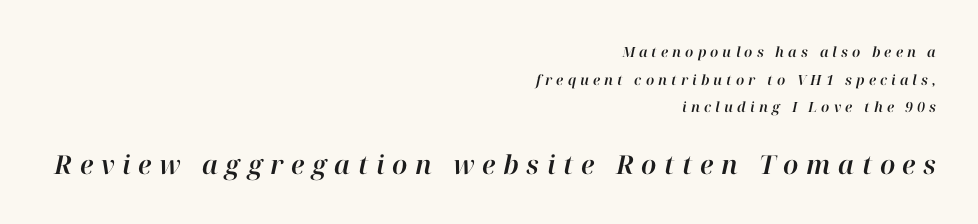
Descenders hang freely into open space. Each line ends at the same right margin while the left side varies. Rendered with sloped, italic letterforms. The line texture is sparse and dotted thanks to wide tracking. Look at the glyph heights: the lower group is clearly the bigger setting.
